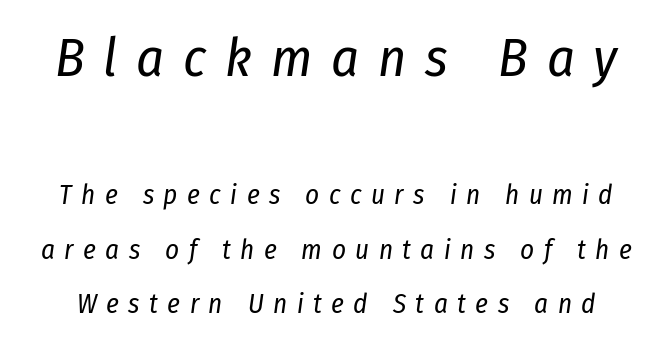
{"italic": "yes", "lean": "right", "slant_degrees": 8, "bold": "no", "weight": "regular", "width": "condensed", "stroke_contrast": "low", "x_height": "medium", "monospaced": "no", "underline": "no", "line_spacing": "loose", "line_spacing_ratio": 2.03, "letter_spacing": "wide", "letter_spacing_em": 0.35, "larger_block": "first", "size_ratio": 2.0, "glyph_px": 54}
